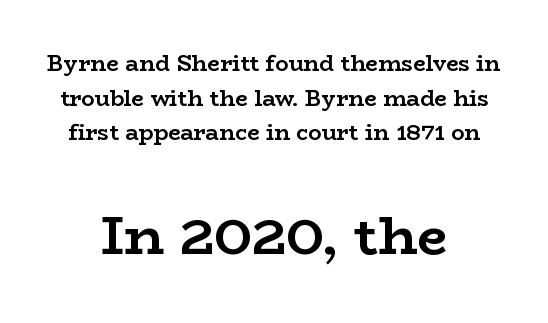
The emphasis by scale lands on block number two, below. Horizontal bands of white between lines are of average thickness. The face used here is proportionally spaced, like ordinary book or web type. Its strokes are broad and dark, the hallmark of bold type. Is this a sans? No — the strokes have serifs.
